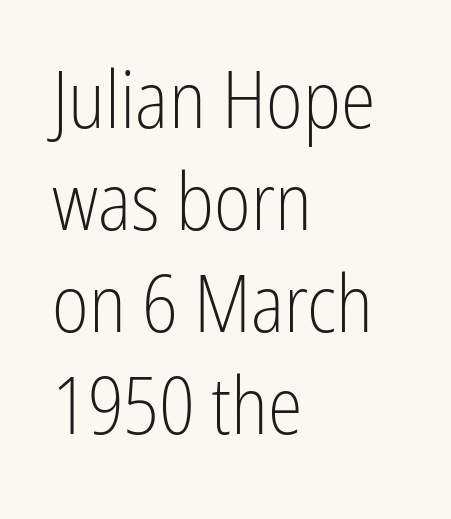
The image shows 79 px light, condensed sans-serif type, upright; set left-aligned, normal line spacing (1.29x), normal letter spacing, not underlined; low stroke contrast and a medium x-height.
